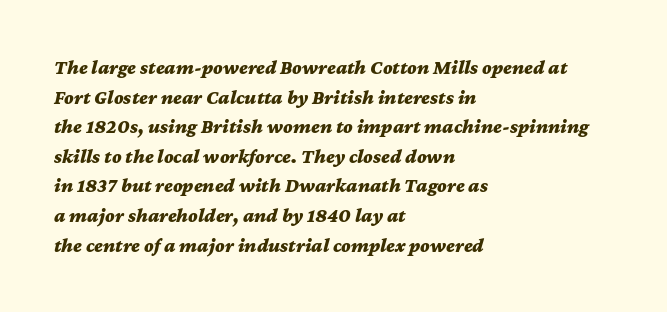
Q: Is the text bold? A: Yes.
Q: Is the text italic (slanted)? A: Yes, it leans right by about 12 degrees.
Q: Is the text underlined? A: No.
Q: How is the paragraph aligned? A: Left-aligned.
Q: Is the spacing between letters normal or unusually wide? A: Normal.
Q: Is the spacing between lines tight, normal or loose? A: Normal.
